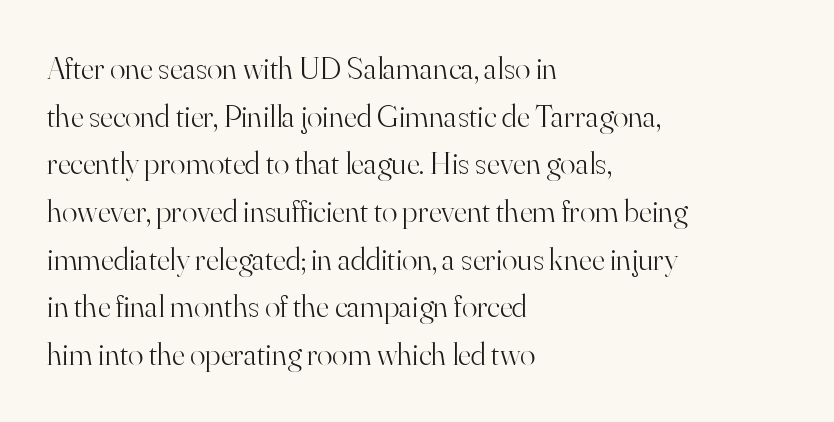
The image shows 32 px light serif type, upright; set left-aligned, normal line spacing (1.49x), normal letter spacing, not underlined; high stroke contrast and a small x-height.
